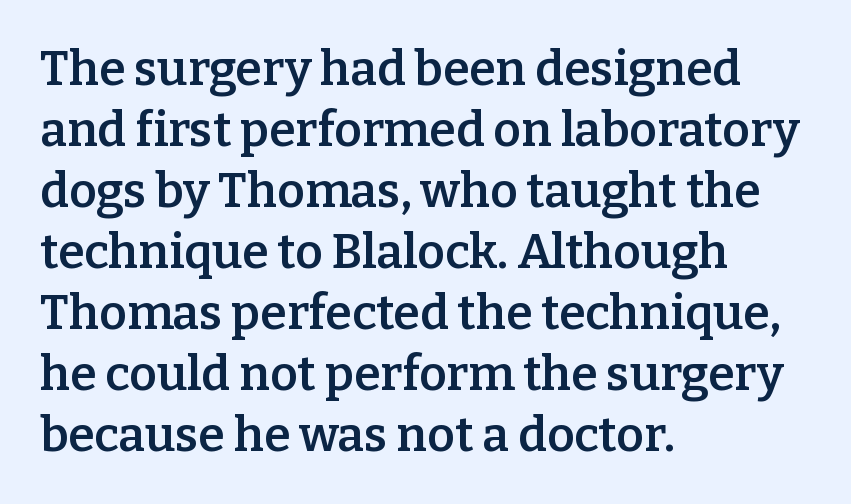
A serif font was chosen for this passage. No word sits above an underline. No extra tracking has been applied to these lines. A classic flush-left, rag-right setting is used for this passage. The font is running at a semibold setting, under full bold. This is the regular roman posture of the typeface.
